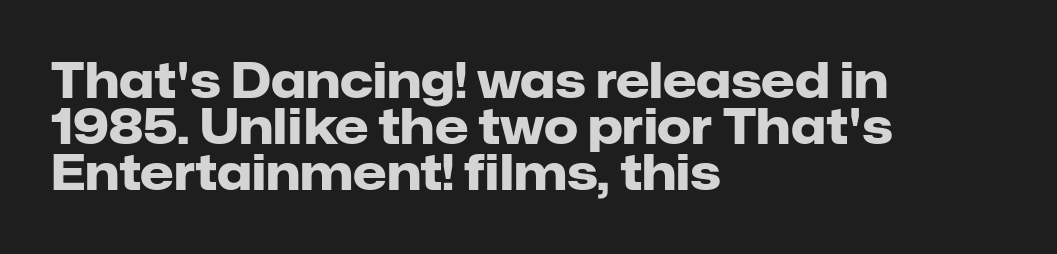
The image shows 48 px heavy sans-serif type, upright; set left-aligned, tight line spacing (0.96x), normal letter spacing, not underlined; low stroke contrast and a medium x-height.
